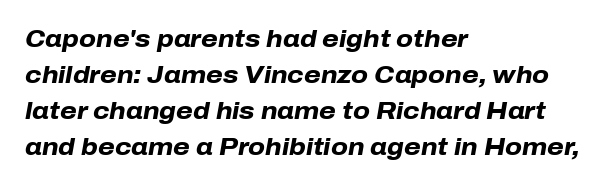
Q: Is the text bold? A: Yes.
Q: Is the text italic (slanted)? A: Yes, it leans right by about 10 degrees.
Q: Is the text underlined? A: No.
Q: How is the paragraph aligned? A: Left-aligned.
Q: Is the spacing between letters normal or unusually wide? A: Normal.
Q: Is the spacing between lines tight, normal or loose? A: Normal.
